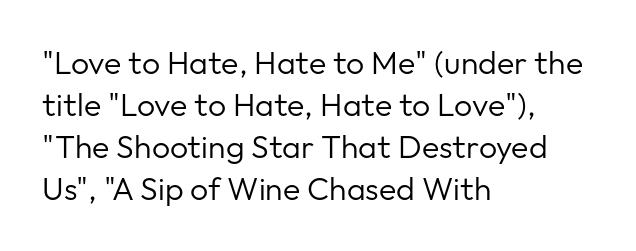
Q: Is the text bold? A: No.
Q: Is the text italic (slanted)? A: No, it is upright.
Q: Is the typeface a serif or a sans-serif typeface? A: Sans-serif.
Q: Is the text underlined? A: No.
Q: How is the paragraph aligned? A: Left-aligned.
Q: Is the spacing between letters normal or unusually wide? A: Normal.
Q: Is the spacing between lines tight, normal or loose? A: Normal.
Q: Width (condensed, normal, or wide)? A: Normal.
Q: Stroke contrast? A: Low.
Q: x-height? A: Medium.
Q: Monospaced? A: No.
